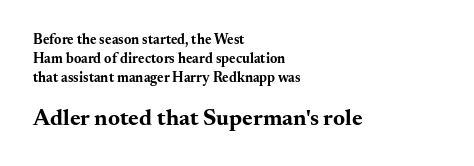
Is the letter spacing exaggerated? No — it looks like the ordinary default. Horizontal bands of white between lines are of average thickness. Visually the block forms a straight wall on the left and a jagged coastline on the right. The strip under each line holds only bare page.
